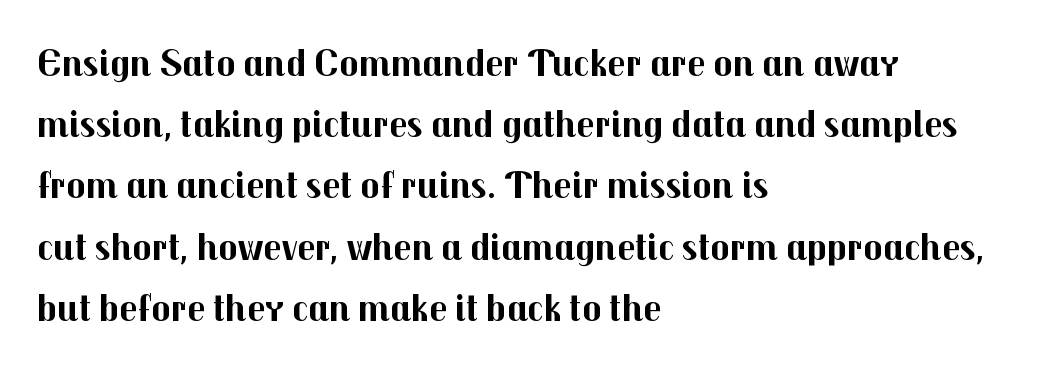
{"serif": "no", "italic": "no", "bold": "yes", "weight": "bold", "width": "normal", "stroke_contrast": "medium", "x_height": "medium", "monospaced": "no", "underline": "no", "align": "left", "line_spacing": "normal", "line_spacing_ratio": 1.53, "letter_spacing": "normal", "letter_spacing_em": 0.0, "glyph_px": 40}
